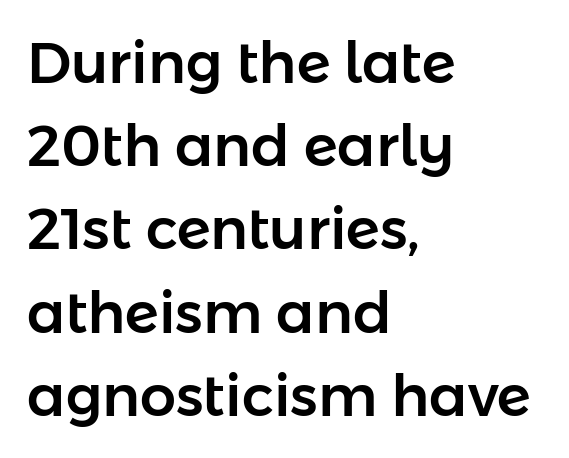
Regarding serifs, this sample does without them. Compared with typical paragraphs, the rows here are spaced about the same. Nobody drew a line under any word here. Horizontal alignment here is leftward, the default for most running prose. Spacing verdict: proportional, widths tailored to each character. Notice how the stems are strictly vertical — no italics here.
